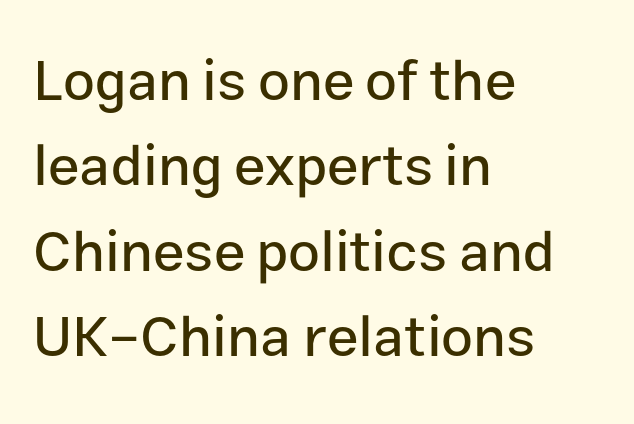
{"serif": "no", "italic": "no", "width": "normal", "stroke_contrast": "low", "x_height": "medium", "monospaced": "no", "underline": "no", "align": "left", "line_spacing": "normal", "line_spacing_ratio": 1.5, "letter_spacing": "normal", "letter_spacing_em": 0.0, "glyph_px": 57}
